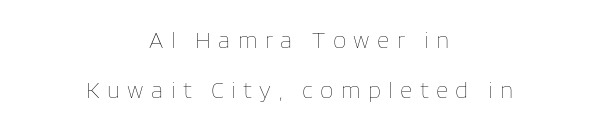
{"italic": "no", "bold": "no", "underline": "no", "align": "center", "line_spacing": "loose", "line_spacing_ratio": 2.08, "letter_spacing": "wide", "letter_spacing_em": 0.31, "glyph_px": 24}
